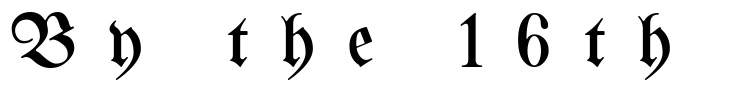
{"italic": "no", "bold": "no", "weight": "regular", "width": "condensed", "stroke_contrast": "medium", "x_height": "medium", "monospaced": "no", "underline": "no", "letter_spacing": "wide", "letter_spacing_em": 0.42, "glyph_px": 74}
